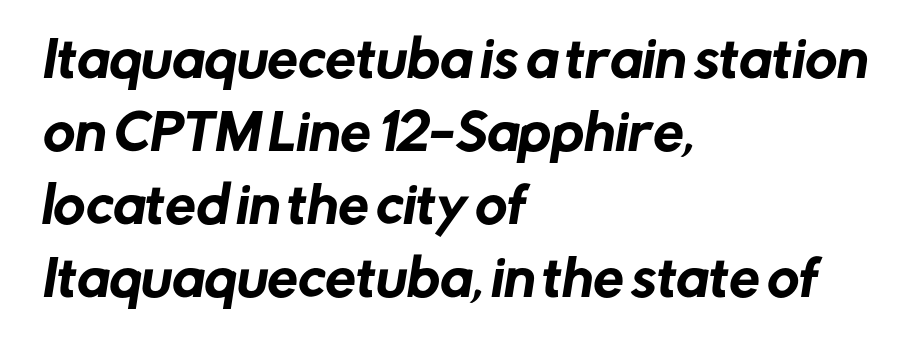
{"serif": "no", "width": "normal", "stroke_contrast": "low", "x_height": "medium", "monospaced": "no", "underline": "no", "align": "left", "line_spacing": "normal", "line_spacing_ratio": 1.49, "letter_spacing": "normal", "letter_spacing_em": 0.0, "glyph_px": 49}
